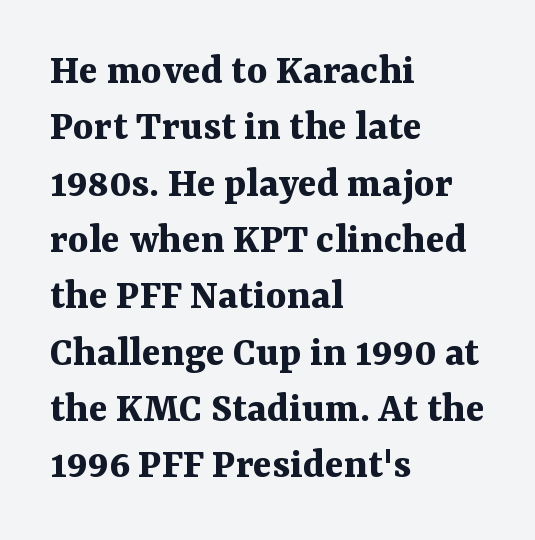
{"serif": "yes", "italic": "no", "bold": "yes", "weight": "bold", "width": "normal", "stroke_contrast": "medium", "x_height": "medium", "monospaced": "no", "underline": "no", "align": "left", "line_spacing": "normal", "line_spacing_ratio": 1.28, "letter_spacing": "normal", "letter_spacing_em": 0.0, "glyph_px": 44}
